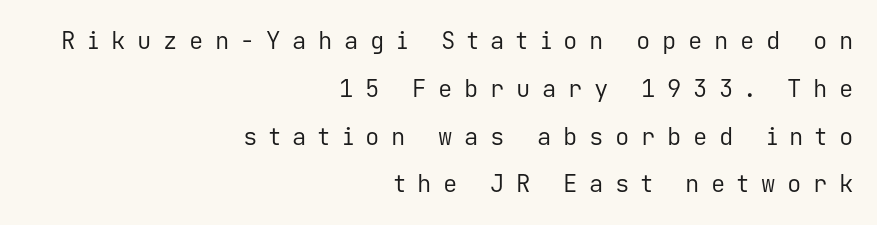
Q: Is the text bold? A: No.
Q: Is the text italic (slanted)? A: No, it is upright.
Q: Is the text underlined? A: No.
Q: How is the paragraph aligned? A: Right-aligned.
Q: Is the spacing between letters normal or unusually wide? A: Unusually wide.
Q: Is the spacing between lines tight, normal or loose? A: Loose.
